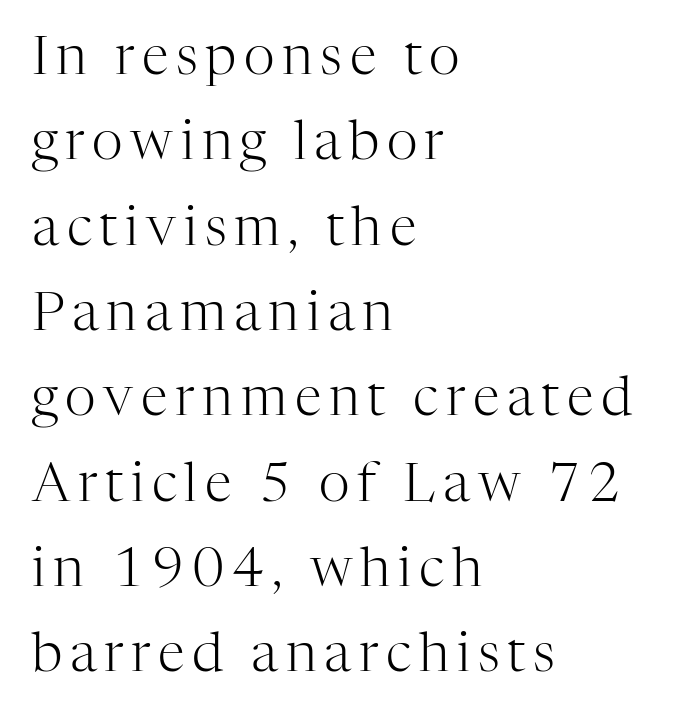
Vertical stems look standard width or narrower in stroke. Where is the straight margin? On the left. The characters display serif detailing at their extremities. This sample keeps an unexceptional amount of space between lines. Varying glyph widths throughout — classic text-font behaviour. Do the letters lean? They stand straight.
